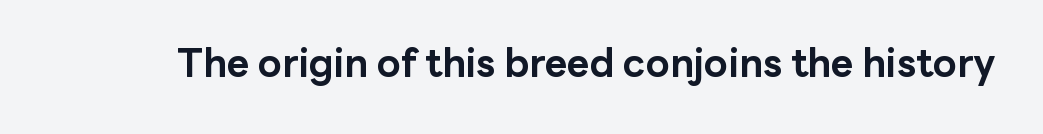
Q: Is the text bold? A: Yes.
Q: Is the text italic (slanted)? A: No, it is upright.
Q: Is the typeface a serif or a sans-serif typeface? A: Sans-serif.
Q: Is the text underlined? A: No.
Q: Is the spacing between letters normal or unusually wide? A: Normal.
Q: Width (condensed, normal, or wide)? A: Normal.
Q: Stroke contrast? A: Low.
Q: x-height? A: Medium.
Q: Monospaced? A: No.
